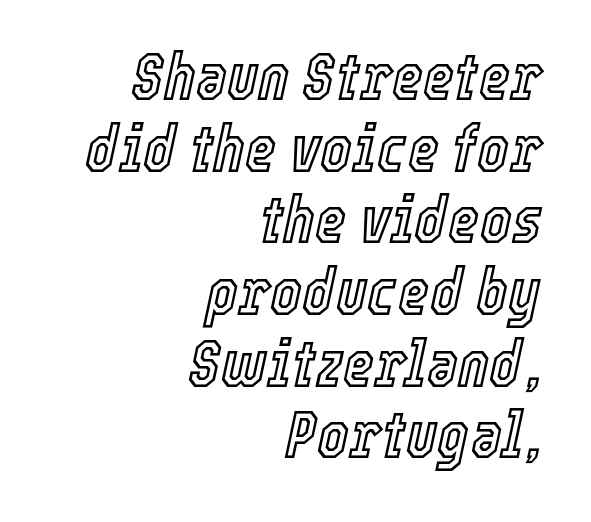
The image shows 67 px condensed type, italic (leaning right); set right-aligned, tight line spacing (1.07x), normal letter spacing, not underlined; a medium x-height.
